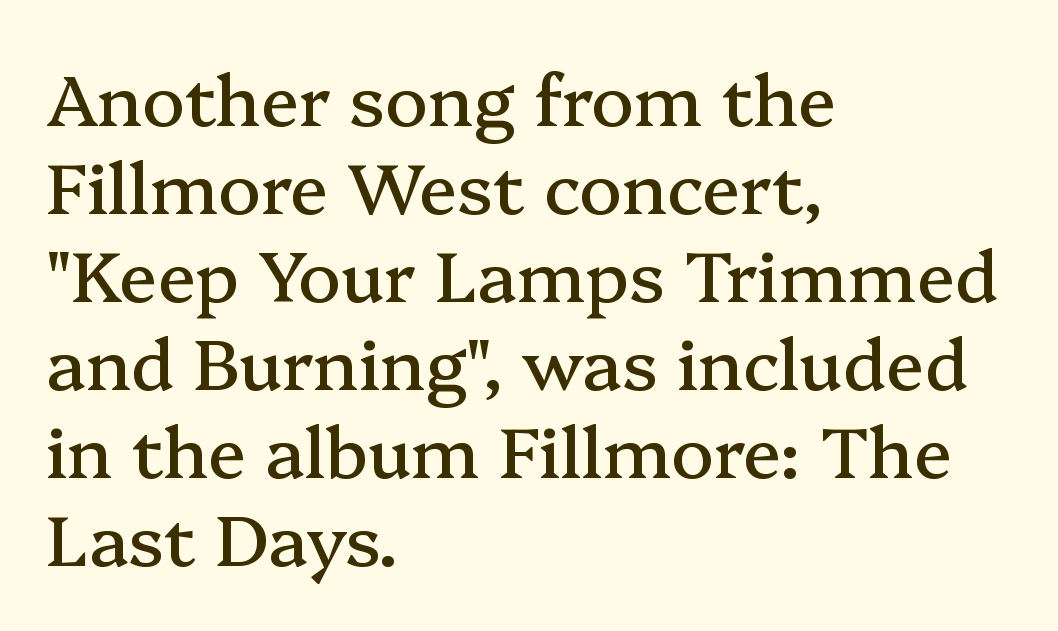
{"serif": "yes", "italic": "no", "width": "normal", "stroke_contrast": "medium", "x_height": "medium", "monospaced": "no", "underline": "no", "align": "left", "line_spacing_ratio": 1.24, "letter_spacing": "normal", "letter_spacing_em": 0.0, "glyph_px": 71}
